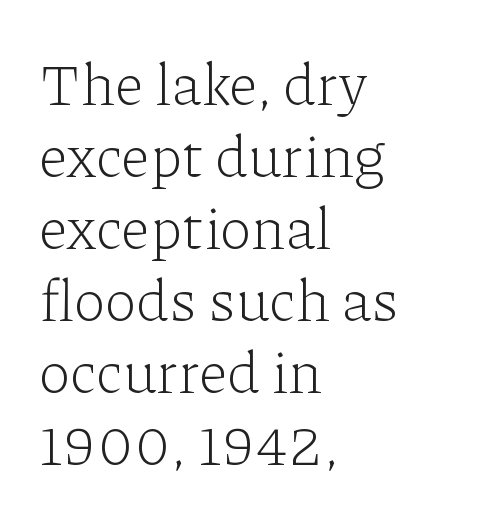
{"serif": "yes", "italic": "no", "bold": "no", "weight": "light", "width": "normal", "stroke_contrast": "low", "x_height": "medium", "monospaced": "no", "underline": "no", "align": "left", "line_spacing_ratio": 1.22, "letter_spacing": "normal", "letter_spacing_em": 0.0, "glyph_px": 59}
